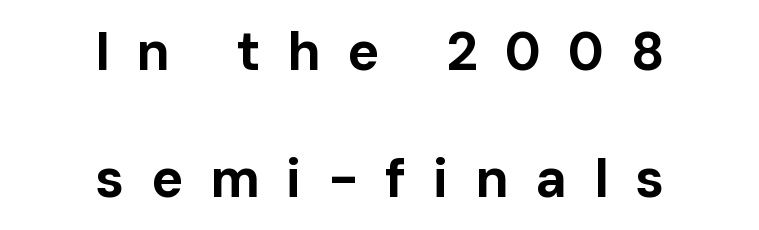
The image shows 54 px bold sans-serif type, upright; set centered, loose line spacing (2.35x), unusually wide letter spacing (+0.49 em), not underlined; low stroke contrast and a medium x-height.
